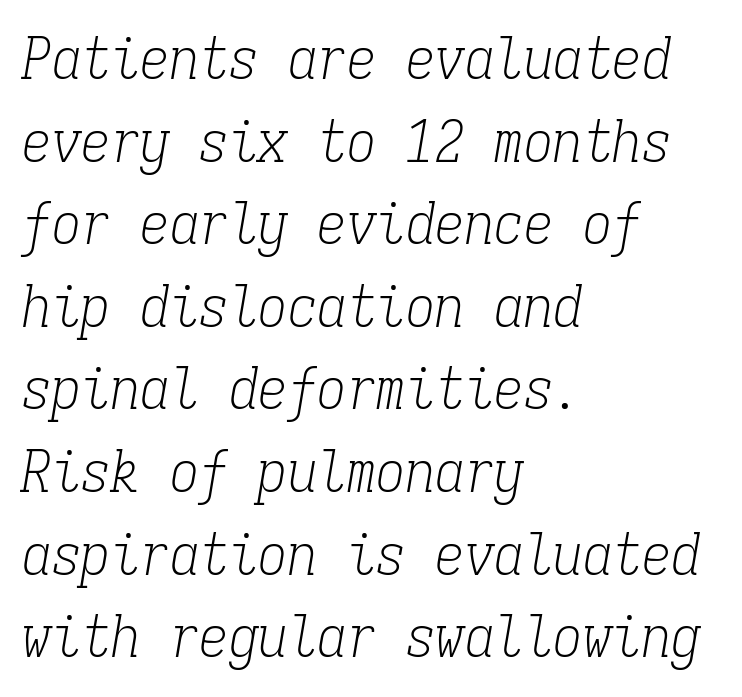
The image shows 59 px light, condensed serif type, italic (leaning right), monospaced; set left-aligned, normal line spacing (1.4x), normal letter spacing, not underlined; low stroke contrast and a medium x-height.
